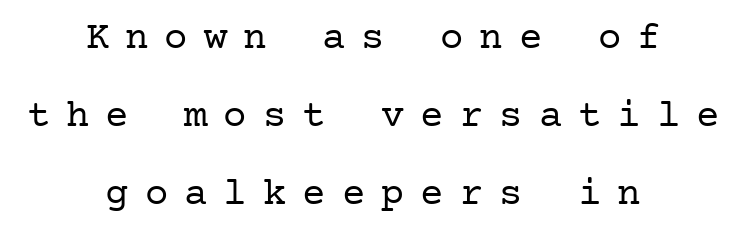
The image shows 39 px regular-weight serif type, upright; set centered, loose line spacing (2.0x), unusually wide letter spacing (+0.41 em), not underlined; low stroke contrast and a medium x-height.
